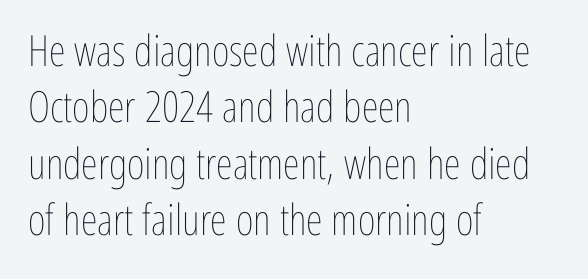
Designer's note — italics off, roman on. The typeface has the unassuming heft of standard copy or less. This rendering uses left alignment, leaving the right contour irregular. Inter-character spacing is left at the font's built-in metrics.
